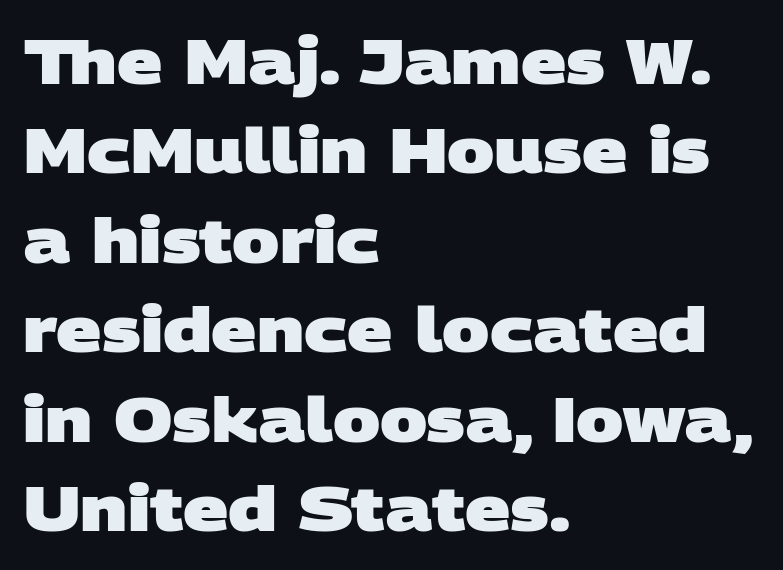
Q: Is the text bold? A: Yes.
Q: Is the typeface a serif or a sans-serif typeface? A: Sans-serif.
Q: Is the text underlined? A: No.
Q: How is the paragraph aligned? A: Left-aligned.
Q: Is the spacing between letters normal or unusually wide? A: Normal.
Q: Is the spacing between lines tight, normal or loose? A: Normal.
Q: Width (condensed, normal, or wide)? A: Wide.
Q: Stroke contrast? A: Low.
Q: x-height? A: Large.
Q: Monospaced? A: No.
